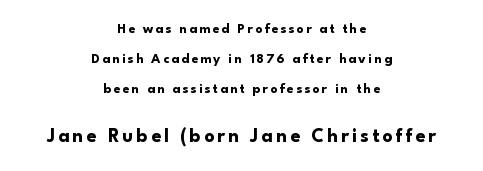
{"italic": "no", "bold": "yes", "underline": "no", "align": "center", "line_spacing": "loose", "line_spacing_ratio": 2.13, "larger_block": "second", "size_ratio": 1.43, "glyph_px": 20}
